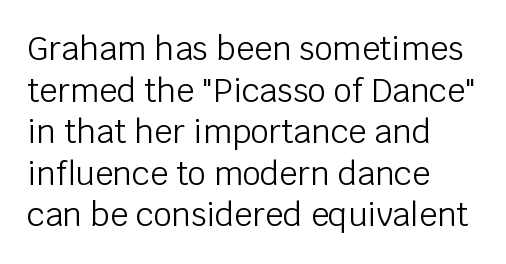
{"serif": "no", "italic": "no", "bold": "no", "weight": "light", "width": "normal", "stroke_contrast": "low", "x_height": "large", "monospaced": "no", "underline": "no", "align": "left", "line_spacing": "normal", "line_spacing_ratio": 1.3, "letter_spacing": "normal", "letter_spacing_em": 0.0, "glyph_px": 32}
